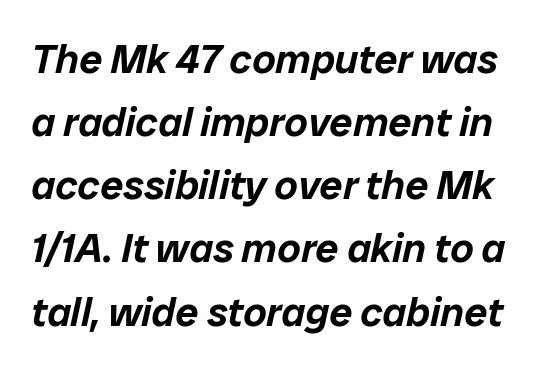
The image shows 41 px text type, italic (leaning right); set normal line spacing (1.54x), normal letter spacing, not underlined; low stroke contrast and a medium x-height.
